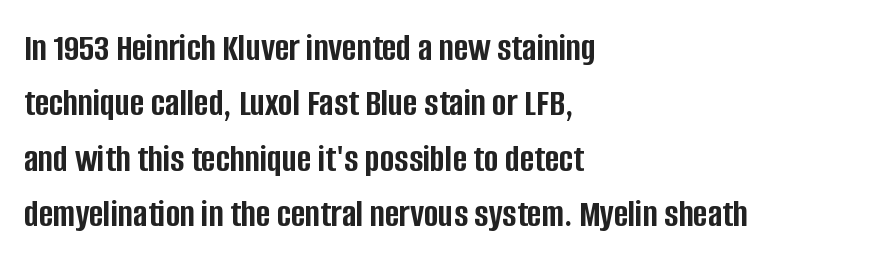
Is this a fixed-width face? No — the glyphs have proportional, varying widths. Grotesque or geometric, the face here clearly has no serifs. Line beginnings align vertically; line endings do not. Does extra space separate the letters? No, they use regular spacing.
